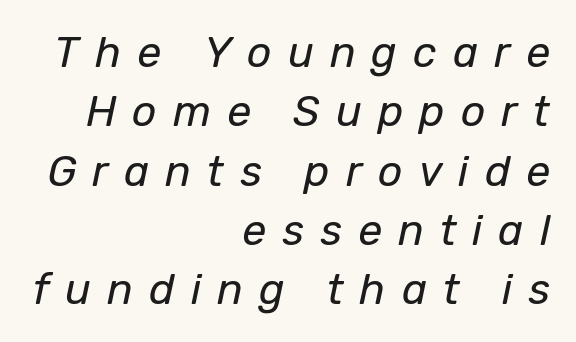
The image shows 43 px regular-weight type, italic (leaning right); set right-aligned, normal line spacing (1.38x), unusually wide letter spacing (+0.37 em), not underlined; low stroke contrast and a medium x-height.
